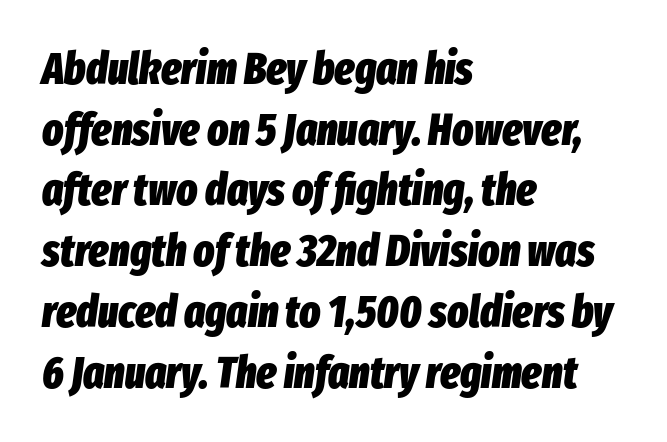
Q: Is the text bold? A: Yes.
Q: Is the text italic (slanted)? A: Yes, it leans right by about 8 degrees.
Q: Is the text underlined? A: No.
Q: How is the paragraph aligned? A: Left-aligned.
Q: Is the spacing between letters normal or unusually wide? A: Normal.
Q: Is the spacing between lines tight, normal or loose? A: Normal.
Q: Width (condensed, normal, or wide)? A: Condensed.
Q: Stroke contrast? A: Low.
Q: x-height? A: Medium.
Q: Monospaced? A: No.
